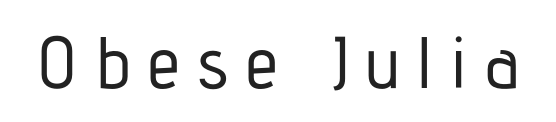
The image shows 73 px condensed sans-serif type, upright; set unusually wide letter spacing (+0.24 em), not underlined; low stroke contrast and a medium x-height.
